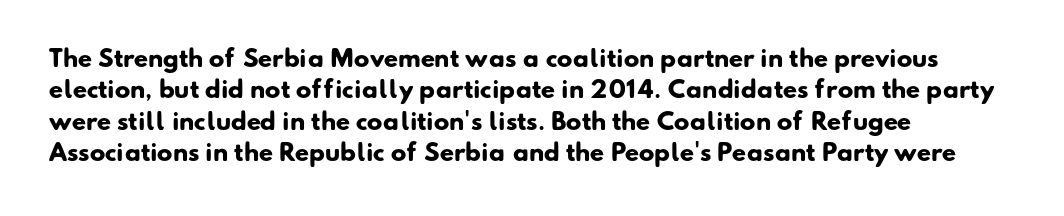
The image shows 23 px bold type; set left-aligned, normal line spacing (1.36x), normal letter spacing, not underlined.
